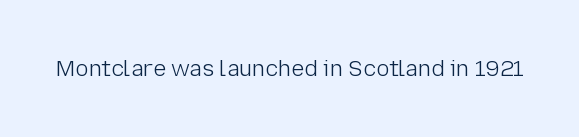
{"italic": "no", "bold": "no", "underline": "no", "letter_spacing": "normal", "letter_spacing_em": 0.0, "glyph_px": 22}
